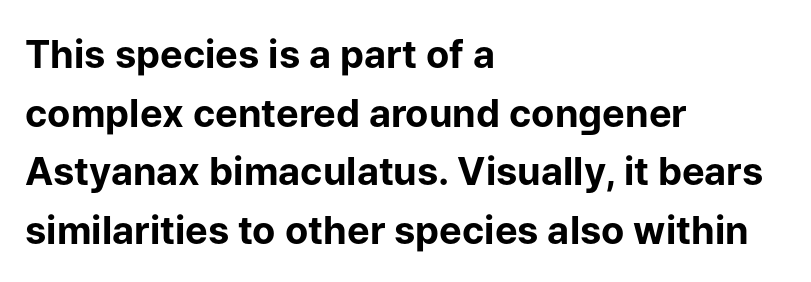
The image shows 38 px bold sans-serif type, upright; set left-aligned, normal line spacing (1.54x), normal letter spacing, not underlined; low stroke contrast and a medium x-height.
